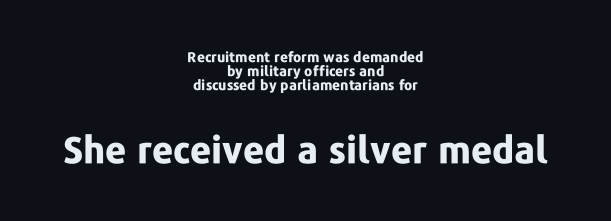
The image shows 37 px bold sans-serif type, upright; set centered, tight line spacing (1.01x), normal letter spacing, not underlined; the second (bottom) block is 2.64x larger; low stroke contrast and a medium x-height.
